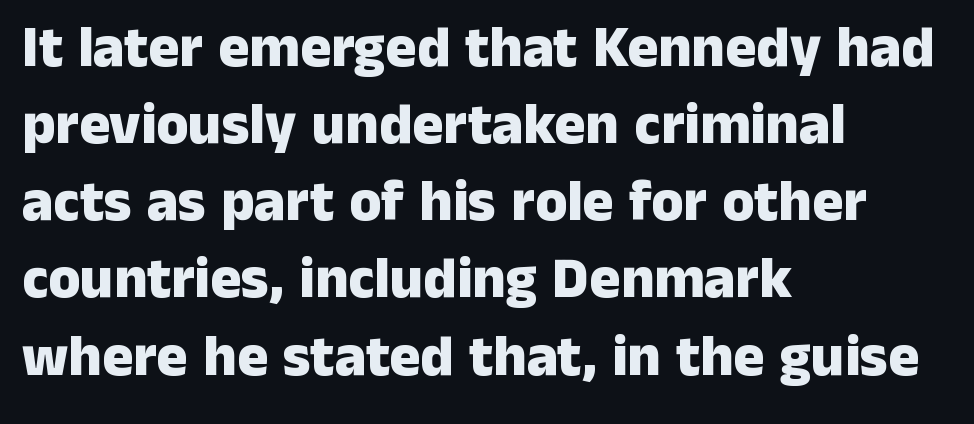
{"serif": "no", "italic": "no", "bold": "yes", "weight": "heavy", "width": "normal", "stroke_contrast": "low", "x_height": "medium", "monospaced": "no", "underline": "no", "align": "left", "line_spacing": "normal", "line_spacing_ratio": 1.33, "letter_spacing": "normal", "letter_spacing_em": 0.0, "glyph_px": 58}
